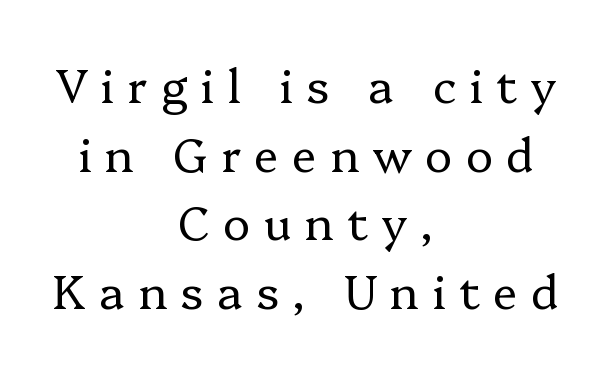
Serifs: yes, visible at the terminals of the letterforms. Is the stroke heavy? The answer is a plain regular-or-lighter. The string is rendered with underlining switched off. Compared with typical body copy, the letter spacing here is much looser.
